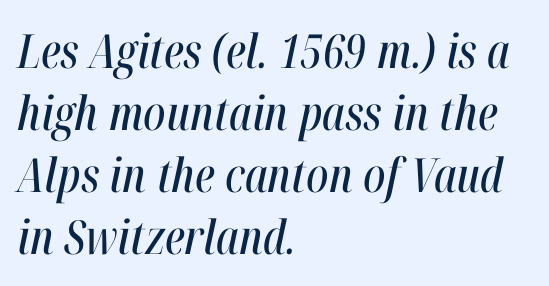
Q: Is the text italic (slanted)? A: Yes, it leans right by about 12 degrees.
Q: Is the text underlined? A: No.
Q: How is the paragraph aligned? A: Left-aligned.
Q: Is the spacing between letters normal or unusually wide? A: Normal.
Q: Is the spacing between lines tight, normal or loose? A: Normal.
Q: Width (condensed, normal, or wide)? A: Condensed.
Q: Stroke contrast? A: High.
Q: x-height? A: Medium.
Q: Monospaced? A: No.
